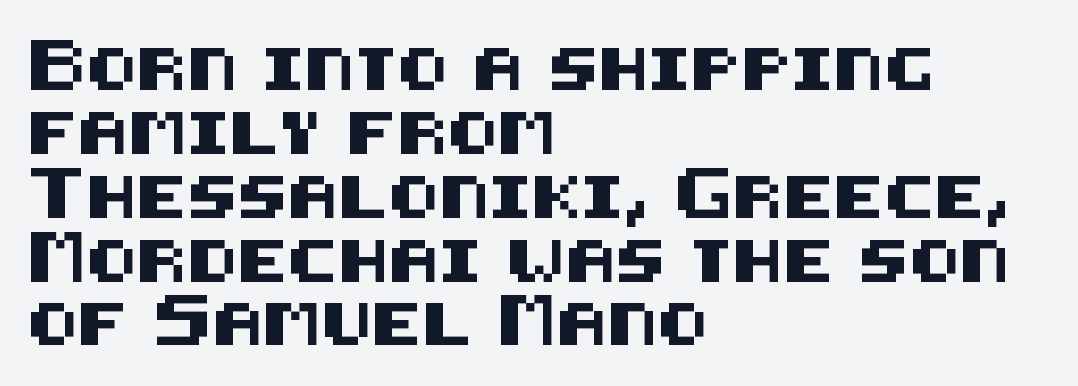
Each line starts at the same left margin while the right side varies. To sum up the face: it is a sans, with no serifs. Clear beneath every line of the passage. The line-height multiplier appears to be the usual default. Nothing unusual about the tracking: characters are spaced as the font intends. Tall strokes in this sample are plumb rather than angled.
